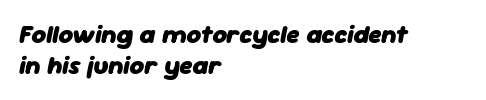
The image shows 25 px bold type, italic (leaning right); set left-aligned, line spacing 1.24x, normal letter spacing, not underlined.
